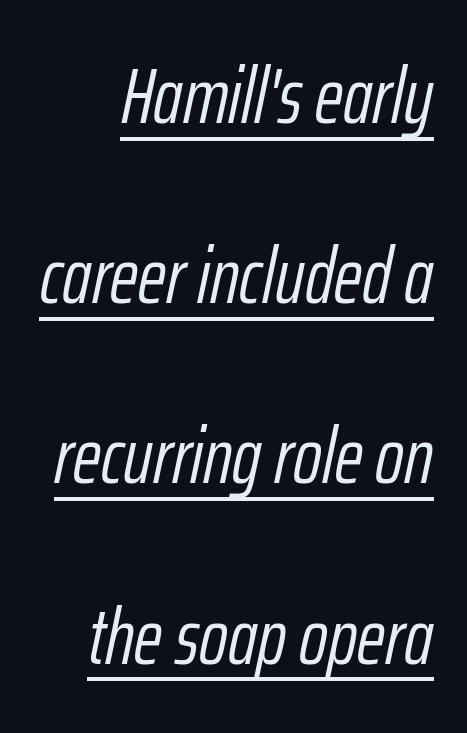
Whoever set this chose breathing room over compactness in the vertical rhythm. Underlining? Definitely there. No letter is thick-stroked: the sample isn't bold. Proportional: the letters do not fall into vertical columns. Is the type slanted? Yes — the strokes lean at a clear angle. There is no visible air inserted between adjacent glyphs.
